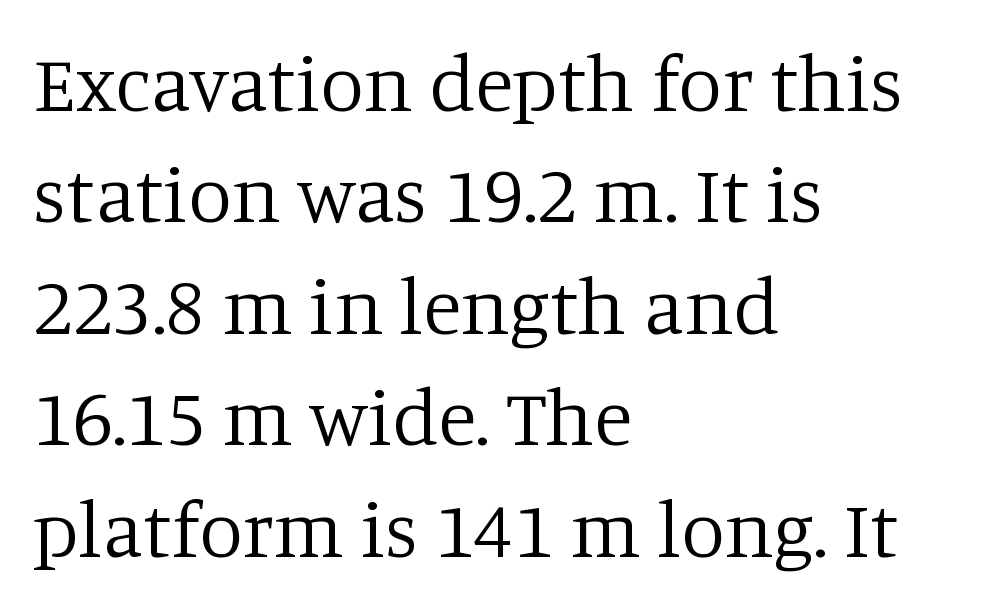
Q: Is the text bold? A: No.
Q: Is the text italic (slanted)? A: No, it is upright.
Q: Is the typeface a serif or a sans-serif typeface? A: Serif.
Q: Is the text underlined? A: No.
Q: How is the paragraph aligned? A: Left-aligned.
Q: Is the spacing between letters normal or unusually wide? A: Normal.
Q: Is the spacing between lines tight, normal or loose? A: Normal.
Q: Width (condensed, normal, or wide)? A: Normal.
Q: Stroke contrast? A: Low.
Q: x-height? A: Large.
Q: Monospaced? A: No.
